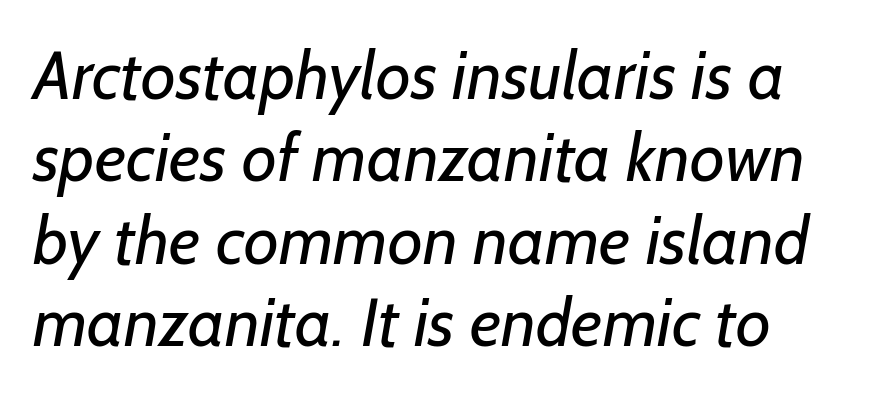
The image shows 68 px regular-weight sans-serif type; set line spacing 1.21x, normal letter spacing, not underlined; low stroke contrast and a medium x-height.
